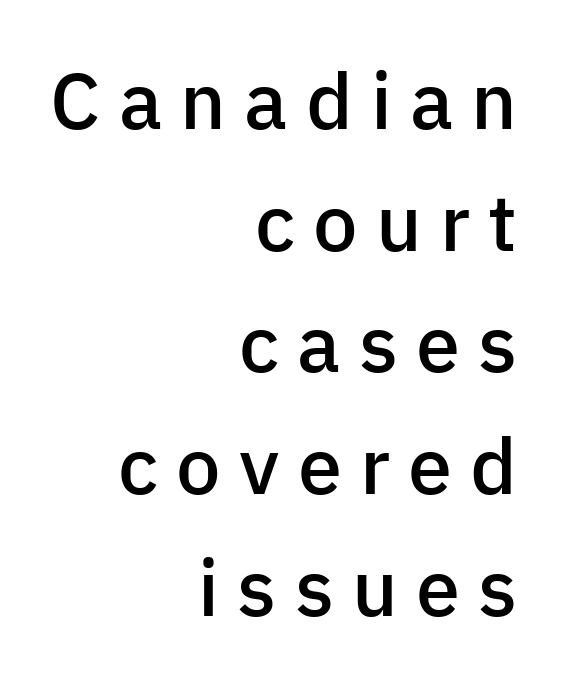
The image shows 79 px semibold sans-serif type, upright; set right-aligned, normal line spacing (1.54x), unusually wide letter spacing (+0.23 em), not underlined; low stroke contrast and a medium x-height.
